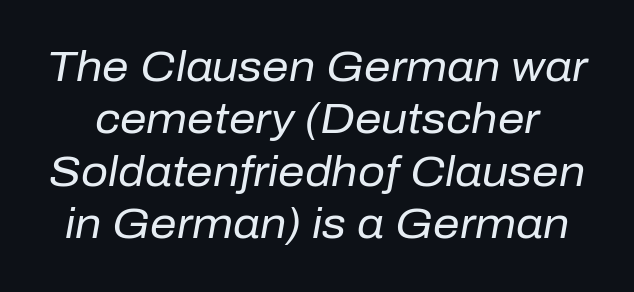
Q: Is the text bold? A: No.
Q: Is the text italic (slanted)? A: Yes, it leans right by about 10 degrees.
Q: Is the text underlined? A: No.
Q: Is the spacing between letters normal or unusually wide? A: Normal.
Q: Is the spacing between lines tight, normal or loose? A: Normal.
Q: Width (condensed, normal, or wide)? A: Normal.
Q: Stroke contrast? A: Low.
Q: x-height? A: Medium.
Q: Monospaced? A: No.
